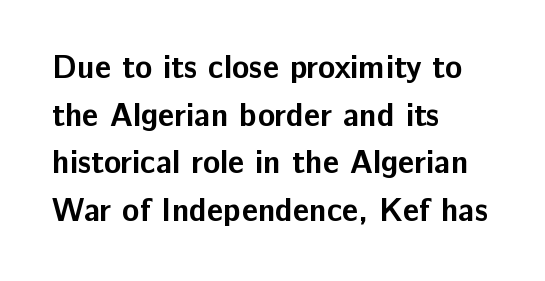
{"serif": "no", "italic": "no", "bold": "yes", "weight": "bold", "width": "normal", "stroke_contrast": "low", "x_height": "medium", "monospaced": "no", "underline": "no", "align": "left", "line_spacing": "normal", "line_spacing_ratio": 1.49, "letter_spacing": "normal", "letter_spacing_em": 0.0, "glyph_px": 32}
